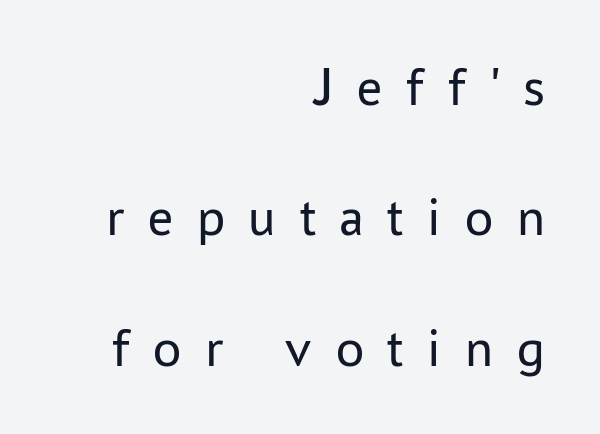
Q: Is the text bold? A: No.
Q: Is the text italic (slanted)? A: No, it is upright.
Q: Is the typeface a serif or a sans-serif typeface? A: Sans-serif.
Q: Is the text underlined? A: No.
Q: How is the paragraph aligned? A: Right-aligned.
Q: Is the spacing between letters normal or unusually wide? A: Unusually wide.
Q: Is the spacing between lines tight, normal or loose? A: Loose.
Q: Width (condensed, normal, or wide)? A: Normal.
Q: Stroke contrast? A: Low.
Q: x-height? A: Medium.
Q: Monospaced? A: No.
